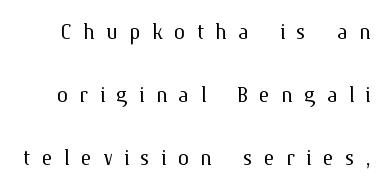
The strokes carry an ordinary text weight at most. If you measured baseline to baseline, you'd find a long distance. The line texture is sparse and dotted thanks to wide tracking. Posture: straight, roman, zero tilt.
